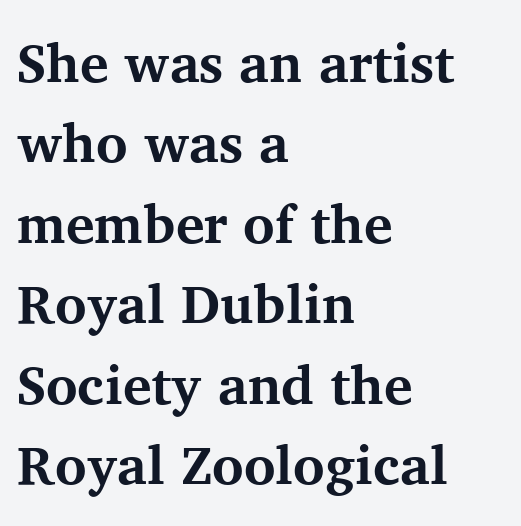
Q: Is the text bold? A: Yes.
Q: Is the text italic (slanted)? A: No, it is upright.
Q: Is the typeface a serif or a sans-serif typeface? A: Serif.
Q: Is the text underlined? A: No.
Q: How is the paragraph aligned? A: Left-aligned.
Q: Is the spacing between letters normal or unusually wide? A: Normal.
Q: Is the spacing between lines tight, normal or loose? A: Normal.
Q: Width (condensed, normal, or wide)? A: Normal.
Q: Stroke contrast? A: Medium.
Q: x-height? A: Medium.
Q: Monospaced? A: No.
